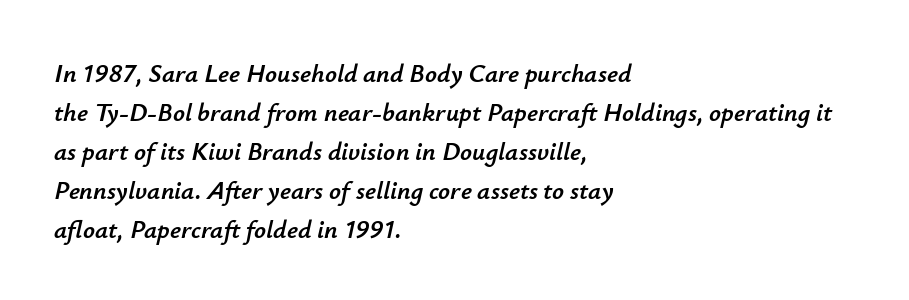
The image shows 26 px text type, italic (leaning right); set left-aligned, normal line spacing (1.5x), normal letter spacing, not underlined.
